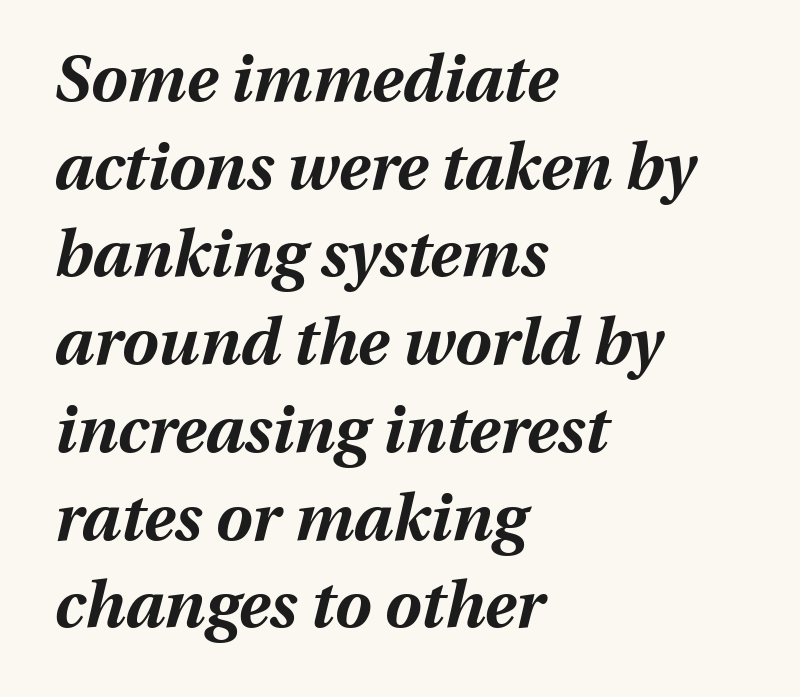
The space between consecutive lines is moderate. You can tell it's italic because the verticals aren't actually vertical. Nobody touched the tracking dial on this one. A bare baseline throughout the passage.
